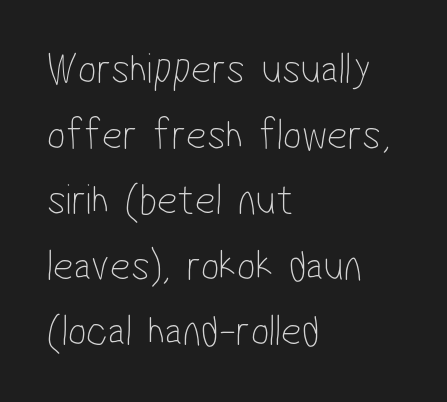
The gaps between neighbouring characters are ordinary and unremarkable. The face used here is proportionally spaced, like ordinary book or web type. Alignment: flush left. Vertical spacing — default. Vertical stems look standard width or narrower in stroke.
